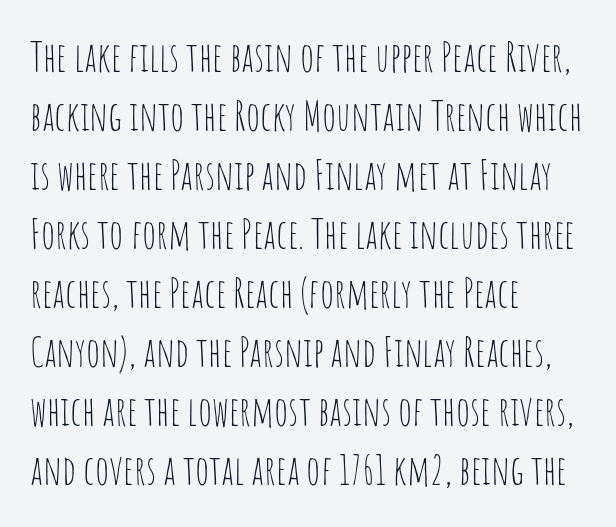
The image shows 41 px thin, condensed sans-serif type, upright; set left-aligned, normal line spacing (1.44x), normal letter spacing, not underlined; low stroke contrast and a large x-height.
